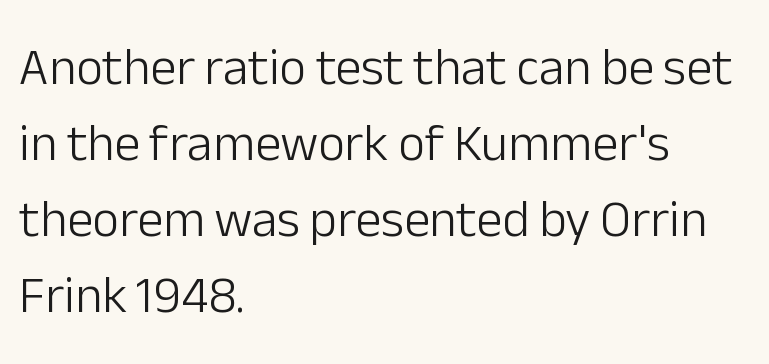
Q: Is the text bold? A: No.
Q: Is the text italic (slanted)? A: No, it is upright.
Q: Is the typeface a serif or a sans-serif typeface? A: Sans-serif.
Q: Is the text underlined? A: No.
Q: How is the paragraph aligned? A: Left-aligned.
Q: Is the spacing between letters normal or unusually wide? A: Normal.
Q: Is the spacing between lines tight, normal or loose? A: Normal.
Q: Width (condensed, normal, or wide)? A: Normal.
Q: Stroke contrast? A: Low.
Q: x-height? A: Medium.
Q: Monospaced? A: No.
